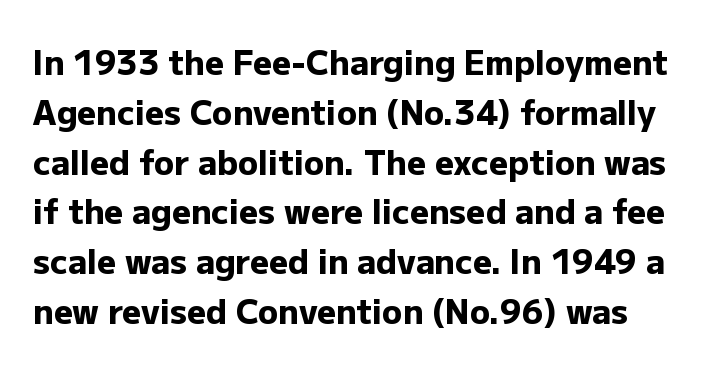
The face used here has the dense, thick strokes of a bold. Check the space under the baseline: it is left empty. This sample uses an upright cut, with every glyph sitting square on the baseline. No feet cap the strokes, marking this as sans-serif type. The letterforms sit shoulder to shoulder at normal distance. The face used here is proportionally spaced, like ordinary book or web type.
